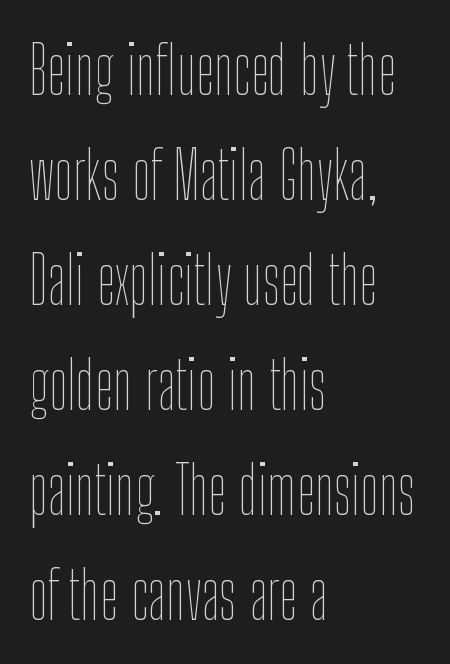
Q: Is the text bold? A: No.
Q: Is the text italic (slanted)? A: No, it is upright.
Q: Is the text underlined? A: No.
Q: How is the paragraph aligned? A: Left-aligned.
Q: Is the spacing between letters normal or unusually wide? A: Normal.
Q: Is the spacing between lines tight, normal or loose? A: Normal.
Q: Width (condensed, normal, or wide)? A: Condensed.
Q: Stroke contrast? A: Low.
Q: x-height? A: Medium.
Q: Monospaced? A: No.
